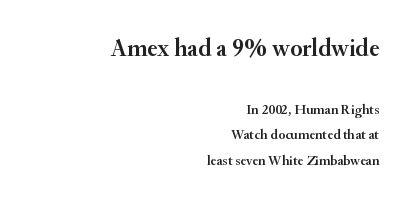
{"italic": "no", "underline": "no", "align": "right", "line_spacing_ratio": 1.83, "letter_spacing": "normal", "letter_spacing_em": 0.0, "larger_block": "first", "size_ratio": 1.79, "glyph_px": 25}
